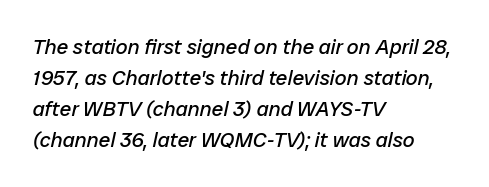
Regarding leading, the lines here are spaced in the standard way. Summary of weight: not heavy and not bold. Layout note: lines flush left. Posture: slanted. The passage shown is not underscored anywhere. The line texture is even and compact thanks to regular tracking.
